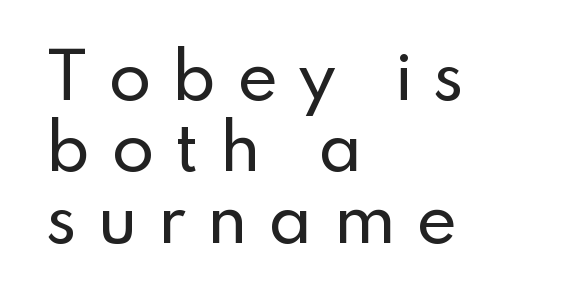
Varying glyph widths throughout — classic text-font behaviour. Each new line begins almost immediately beneath the previous one. The rendering inserts visible extra space after every character. Teacher's note: observe the even left margin — that is flush-left alignment. The gap between lines stays unmarked. Font category for this specimen: sans-serif.
